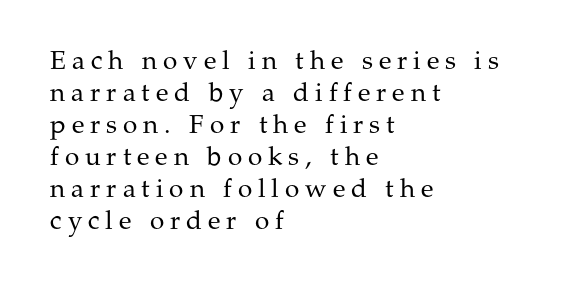
Q: Is the text bold? A: No.
Q: Is the text italic (slanted)? A: No, it is upright.
Q: Is the text underlined? A: No.
Q: How is the paragraph aligned? A: Left-aligned.
Q: Is the spacing between letters normal or unusually wide? A: Unusually wide.
